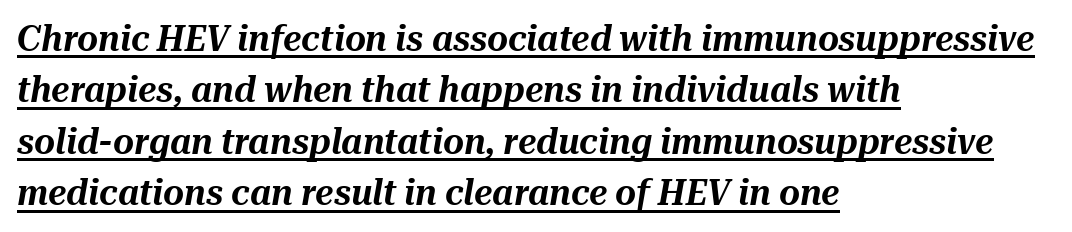
The rendering keeps characters at their native spacing. Quick note: underline on. The designer left line spacing at the default. This sample uses an oblique cut, with every glyph tilted off the vertical. Proportional: the letters do not fall into vertical columns. A student would call this left alignment; a typographer would say flush left, rag right.
